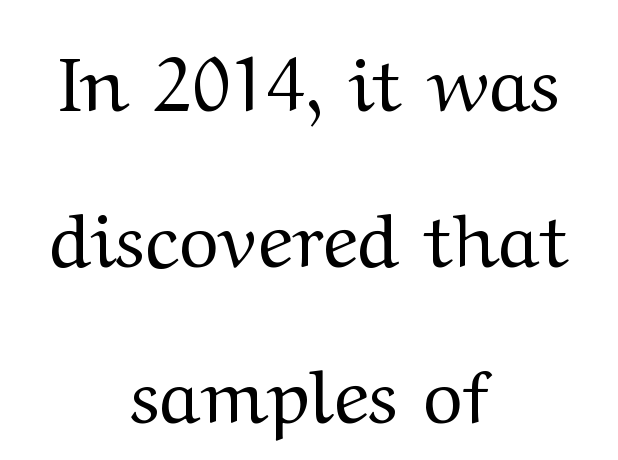
Q: Is the text bold? A: No.
Q: Is the text italic (slanted)? A: No, it is upright.
Q: Is the typeface a serif or a sans-serif typeface? A: Serif.
Q: Is the text underlined? A: No.
Q: How is the paragraph aligned? A: Centered.
Q: Is the spacing between letters normal or unusually wide? A: Normal.
Q: Is the spacing between lines tight, normal or loose? A: Loose.
Q: Width (condensed, normal, or wide)? A: Wide.
Q: Stroke contrast? A: Medium.
Q: x-height? A: Medium.
Q: Monospaced? A: No.
